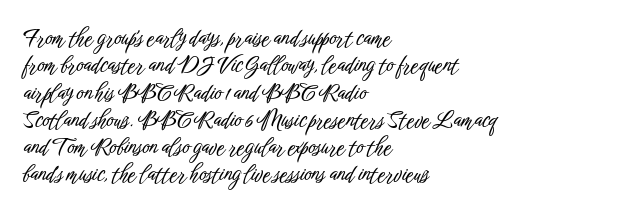
{"underline": "no", "align": "left", "line_spacing_ratio": 1.24, "letter_spacing": "normal", "letter_spacing_em": 0.0, "glyph_px": 22}
